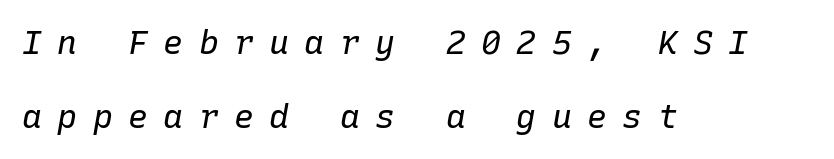
Q: Is the text bold? A: No.
Q: Is the text italic (slanted)? A: Yes, it leans right by about 10 degrees.
Q: Is the text underlined? A: No.
Q: How is the paragraph aligned? A: Left-aligned.
Q: Is the spacing between letters normal or unusually wide? A: Unusually wide.
Q: Is the spacing between lines tight, normal or loose? A: Loose.
Q: Width (condensed, normal, or wide)? A: Normal.
Q: Stroke contrast? A: Low.
Q: x-height? A: Medium.
Q: Monospaced? A: Yes.
